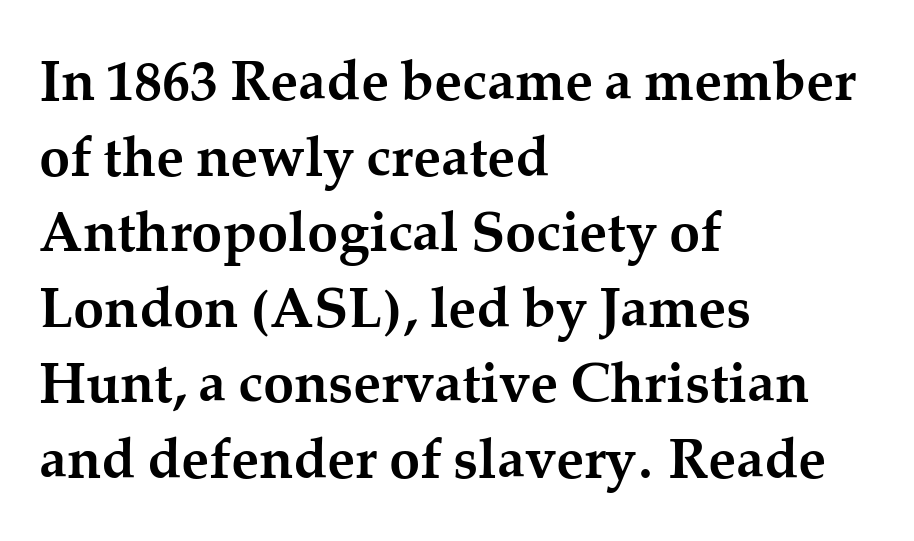
Q: Is the text bold? A: Yes.
Q: Is the text italic (slanted)? A: No, it is upright.
Q: Is the typeface a serif or a sans-serif typeface? A: Serif.
Q: Is the text underlined? A: No.
Q: How is the paragraph aligned? A: Left-aligned.
Q: Is the spacing between letters normal or unusually wide? A: Normal.
Q: Is the spacing between lines tight, normal or loose? A: Normal.
Q: Width (condensed, normal, or wide)? A: Normal.
Q: Stroke contrast? A: Medium.
Q: x-height? A: Medium.
Q: Monospaced? A: No.
